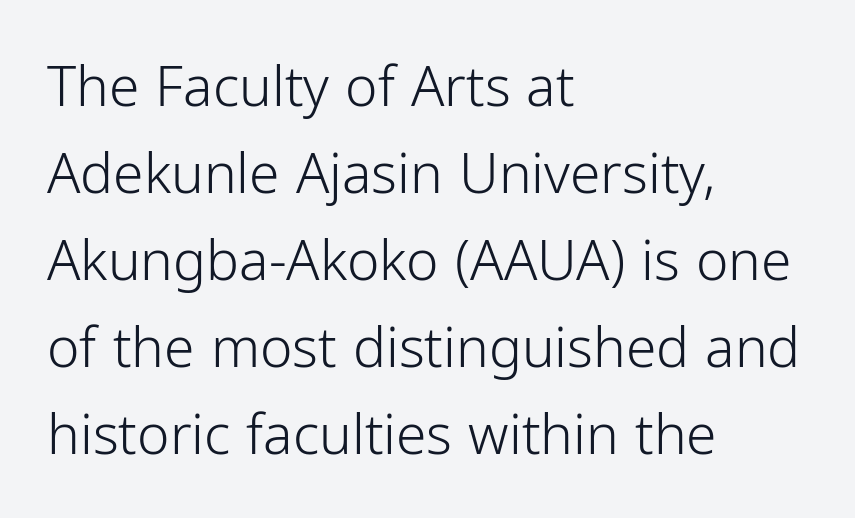
{"serif": "no", "italic": "no", "bold": "no", "weight": "light", "width": "normal", "stroke_contrast": "low", "x_height": "medium", "monospaced": "no", "underline": "no", "align": "left", "line_spacing": "normal", "line_spacing_ratio": 1.58, "letter_spacing": "normal", "letter_spacing_em": 0.0, "glyph_px": 55}
